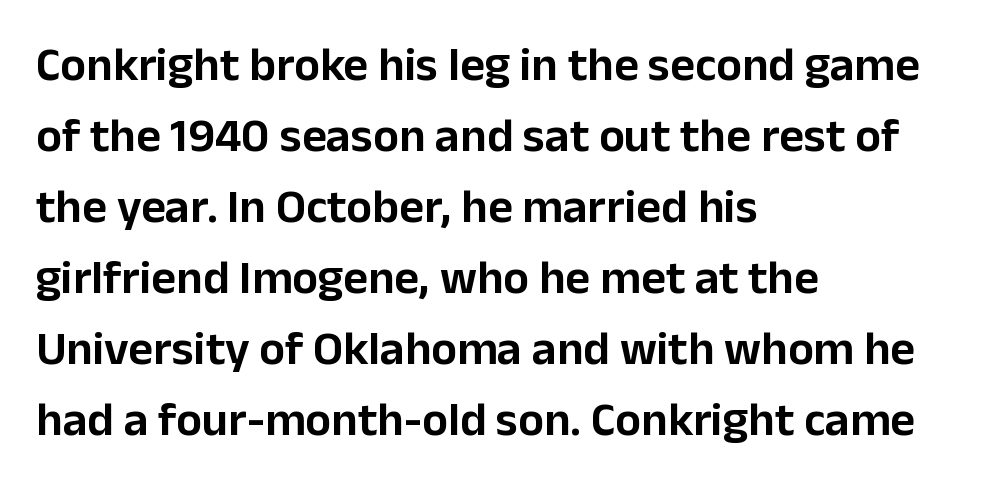
Anything drawn beneath the words? Only blank space. Between one letter and the next there's only the usual sliver of space. Look at the bottom of the vertical strokes: they stop flat, with no serifs. This sample keeps an unexceptional amount of space between lines. Caption: multi-line text, flush left, ragged right.
